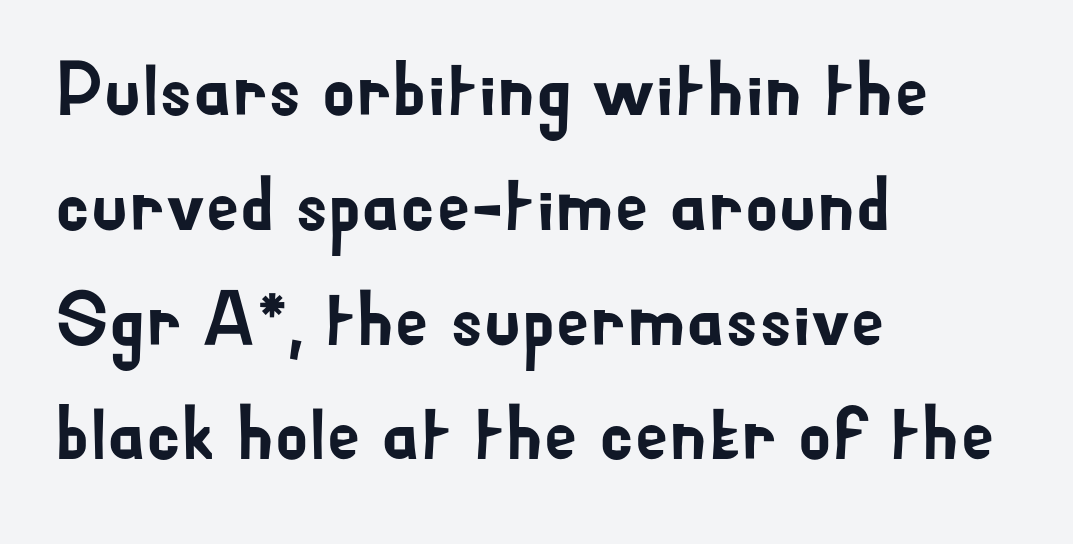
The image shows 76 px sans-serif type, upright; set left-aligned, normal line spacing (1.51x), normal letter spacing, not underlined; low stroke contrast and a small x-height.
